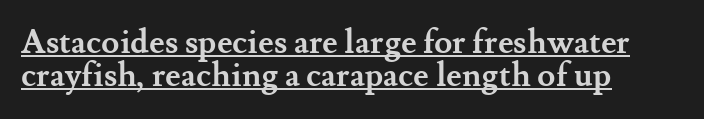
The glyphs are accompanied by a horizontal stroke just below them. The passage shown is typeset with a serif family. Nobody touched the tracking dial on this one. Tightly led — the rows are bunched.
